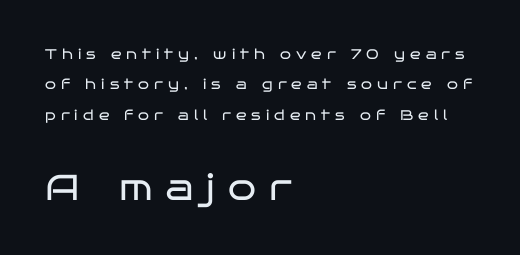
Q: Is the text bold? A: No.
Q: Is the text italic (slanted)? A: No, it is upright.
Q: Is the typeface a serif or a sans-serif typeface? A: Sans-serif.
Q: Is the text underlined? A: No.
Q: How is the paragraph aligned? A: Left-aligned.
Q: Is the spacing between letters normal or unusually wide? A: Unusually wide.
Q: Is the spacing between lines tight, normal or loose? A: Loose.
Q: Which block of text is set in a larger size, the first (top) or the second (bottom)? A: The second (bottom) one.
Q: Width (condensed, normal, or wide)? A: Wide.
Q: Stroke contrast? A: Low.
Q: x-height? A: Large.
Q: Monospaced? A: No.
